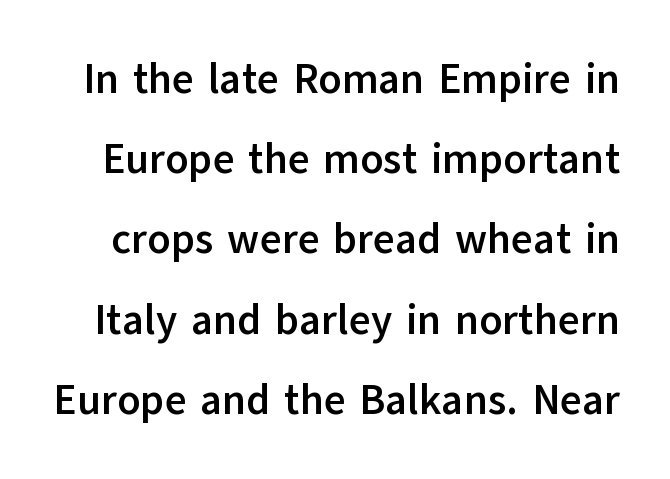
The image shows 42 px semibold sans-serif type, upright; set loose line spacing (1.91x), normal letter spacing, not underlined; low stroke contrast and a medium x-height.
